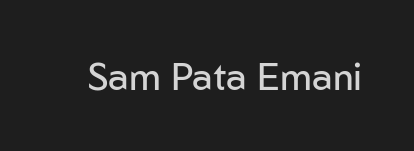
Q: Is the text bold? A: No.
Q: Is the text italic (slanted)? A: No, it is upright.
Q: Is the typeface a serif or a sans-serif typeface? A: Sans-serif.
Q: Is the text underlined? A: No.
Q: Is the spacing between letters normal or unusually wide? A: Normal.
Q: Width (condensed, normal, or wide)? A: Normal.
Q: Stroke contrast? A: Low.
Q: x-height? A: Medium.
Q: Monospaced? A: No.
